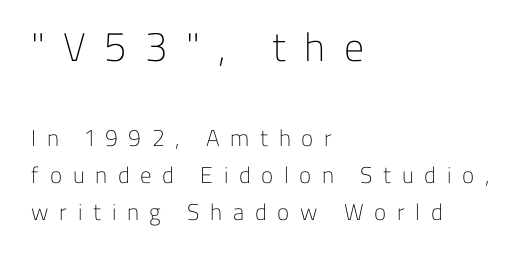
The image shows 40 px light sans-serif type, upright; set left-aligned, normal line spacing (1.62x), unusually wide letter spacing (+0.46 em), not underlined; the first (top) block is 1.74x larger; low stroke contrast and a medium x-height.
